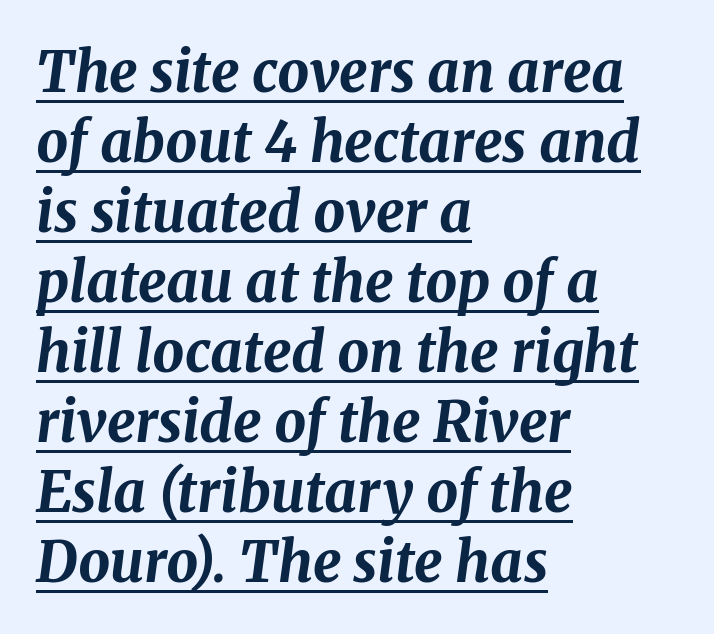
The image shows 56 px bold type, italic (leaning right); set left-aligned, normal line spacing (1.25x), normal letter spacing, underlined; medium stroke contrast and a medium x-height.
